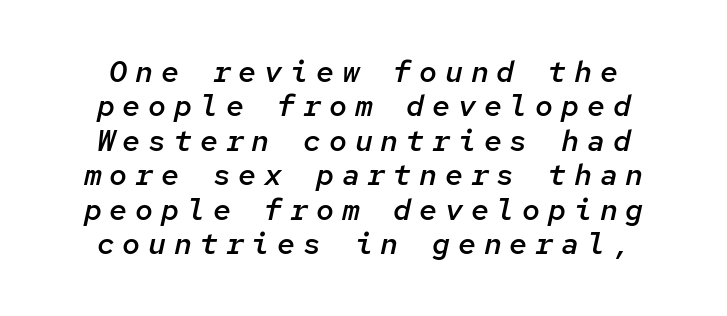
{"italic": "yes", "lean": "right", "slant_degrees": 12, "bold": "semi", "weight": "semibold", "width": "normal", "stroke_contrast": "low", "x_height": "medium", "monospaced": "yes", "underline": "no", "line_spacing": "tight", "line_spacing_ratio": 1.15, "letter_spacing": "wide", "letter_spacing_em": 0.26, "glyph_px": 30}
